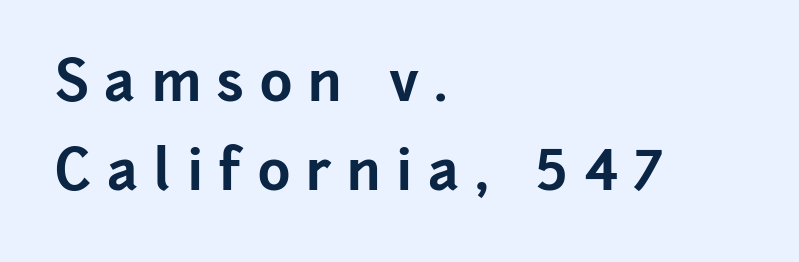
The image shows 55 px bold sans-serif type, upright; set left-aligned, normal line spacing (1.62x), unusually wide letter spacing (+0.29 em), not underlined; low stroke contrast and a medium x-height.
